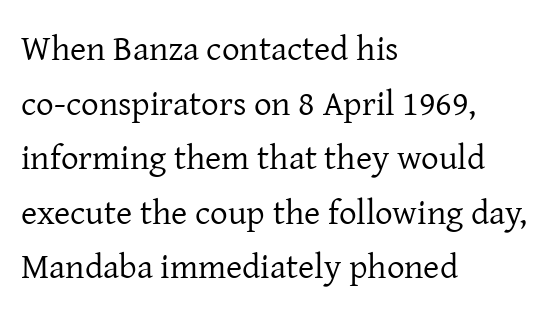
Q: Is the text bold? A: No.
Q: Is the text italic (slanted)? A: No, it is upright.
Q: Is the typeface a serif or a sans-serif typeface? A: Serif.
Q: Is the text underlined? A: No.
Q: How is the paragraph aligned? A: Left-aligned.
Q: Is the spacing between letters normal or unusually wide? A: Normal.
Q: Is the spacing between lines tight, normal or loose? A: Normal.
Q: Width (condensed, normal, or wide)? A: Normal.
Q: Stroke contrast? A: Low.
Q: x-height? A: Medium.
Q: Monospaced? A: No.
